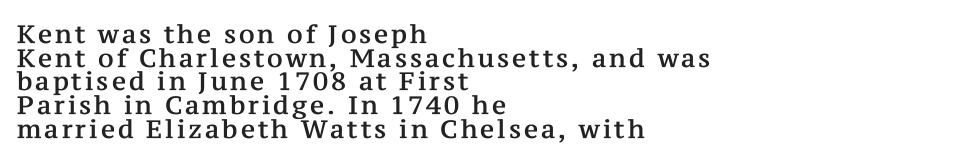
Q: Is the text italic (slanted)? A: No, it is upright.
Q: Is the text underlined? A: No.
Q: How is the paragraph aligned? A: Left-aligned.
Q: Is the spacing between lines tight, normal or loose? A: Tight.
